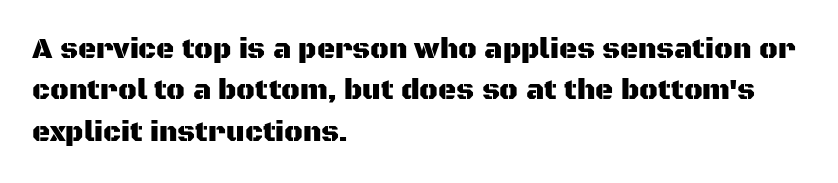
The image shows 28 px sans-serif type, upright; set left-aligned, normal line spacing (1.48x), normal letter spacing, not underlined; medium stroke contrast and a large x-height.
